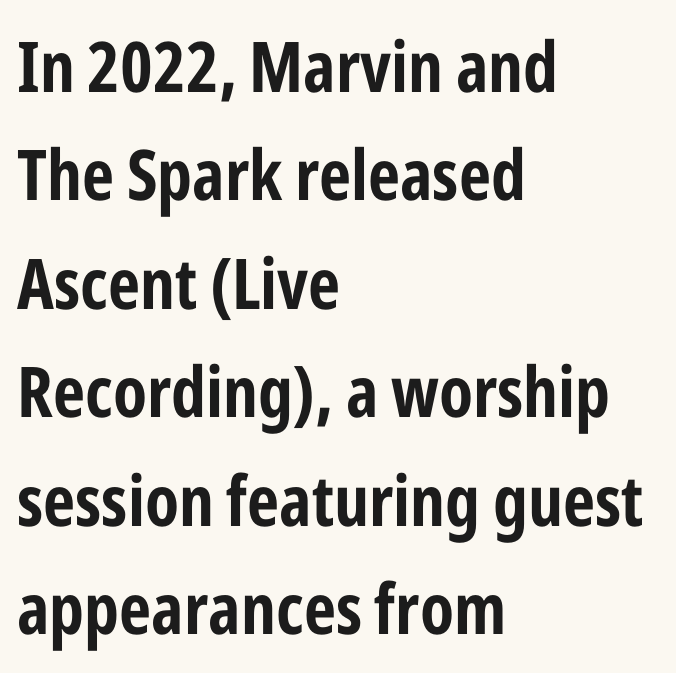
Q: Is the text bold? A: Yes.
Q: Is the text italic (slanted)? A: No, it is upright.
Q: Is the typeface a serif or a sans-serif typeface? A: Sans-serif.
Q: Is the text underlined? A: No.
Q: How is the paragraph aligned? A: Left-aligned.
Q: Is the spacing between letters normal or unusually wide? A: Normal.
Q: Is the spacing between lines tight, normal or loose? A: Normal.
Q: Width (condensed, normal, or wide)? A: Condensed.
Q: Stroke contrast? A: Low.
Q: x-height? A: Medium.
Q: Monospaced? A: No.
